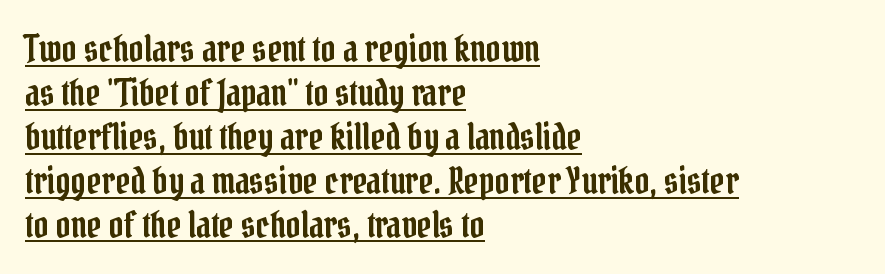
The image shows 36 px condensed serif type, upright; set left-aligned, line spacing 1.22x, normal letter spacing, underlined; low stroke contrast and a medium x-height.
